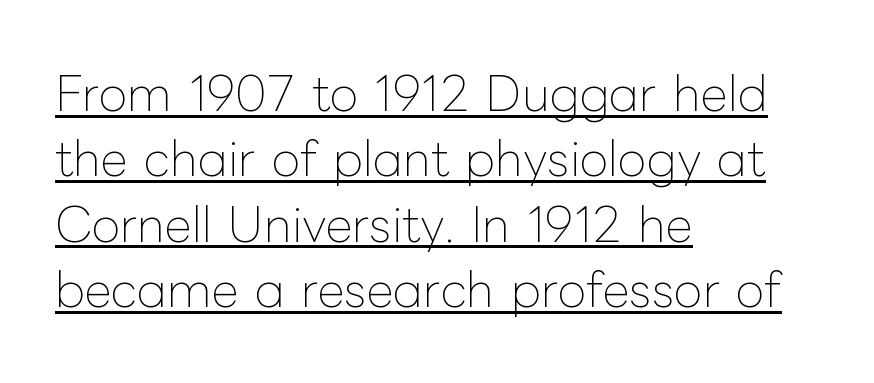
Q: Is the text bold? A: No.
Q: Is the text italic (slanted)? A: No, it is upright.
Q: Is the text underlined? A: Yes.
Q: How is the paragraph aligned? A: Left-aligned.
Q: Is the spacing between letters normal or unusually wide? A: Normal.
Q: Is the spacing between lines tight, normal or loose? A: Normal.
Q: Width (condensed, normal, or wide)? A: Normal.
Q: Stroke contrast? A: Low.
Q: x-height? A: Medium.
Q: Monospaced? A: No.
